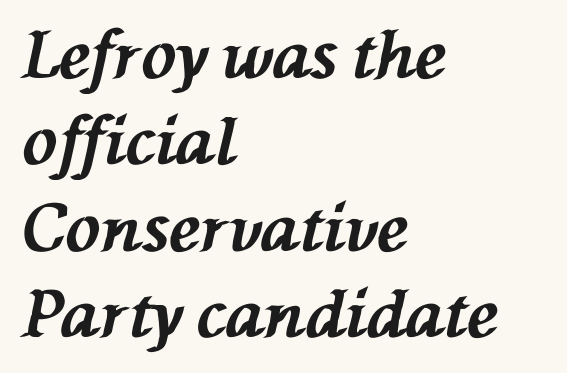
{"italic": "yes", "lean": "left", "slant_degrees": 76, "bold": "yes", "weight": "bold", "width": "normal", "stroke_contrast": "medium", "x_height": "medium", "monospaced": "no", "underline": "no", "align": "left", "line_spacing": "normal", "line_spacing_ratio": 1.33, "letter_spacing": "normal", "letter_spacing_em": 0.0, "glyph_px": 65}
